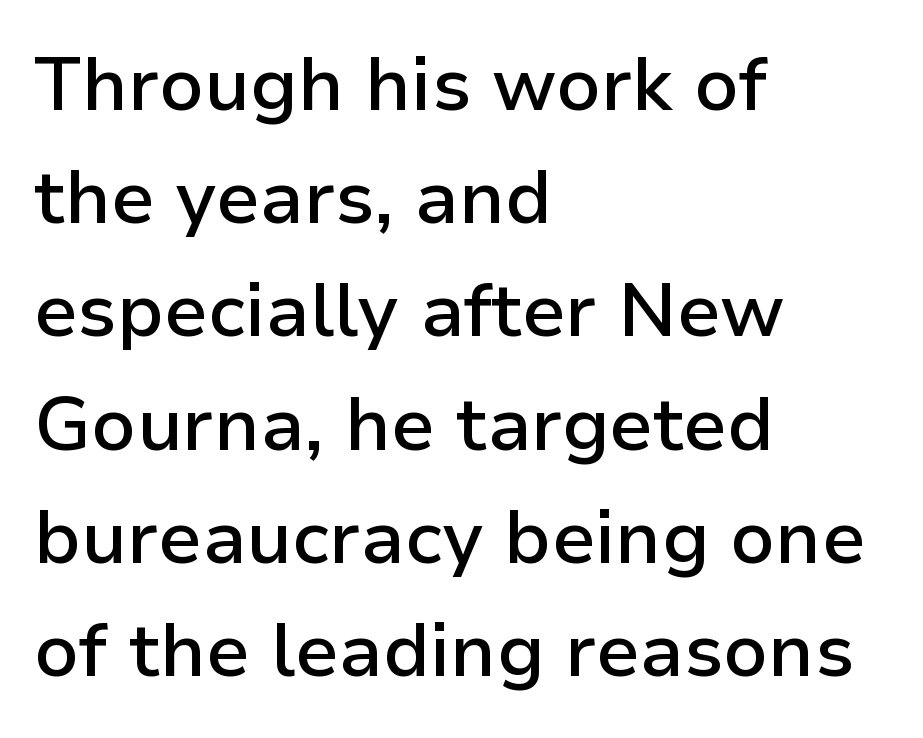
Nope, not italic — everything's standing straight. Plain, unruled lines of type. The glyphs have the mass of a demibold cut, below bold. Character widths vary here, with narrow letters taking less room than wide ones. Students, observe: this is what conventionally led text looks like. Glyph-to-glyph distance matches everyday printed text.
